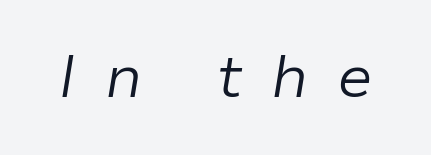
Varying glyph widths throughout — classic text-font behaviour. Letters rest on an invisible, unmarked baseline. Italic: yes, the glyphs are oblique. The tracking reads as deliberately expanded to a designer's eye. The font sits on the lighter half of the weight spectrum, regular included.
